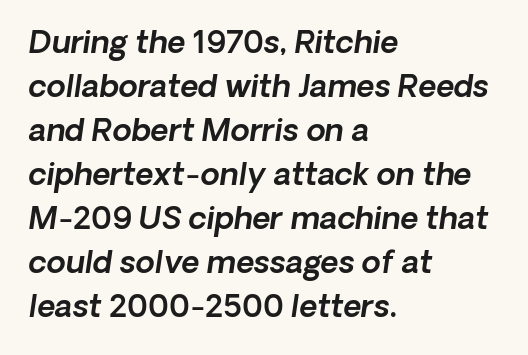
{"serif": "no", "width": "normal", "x_height": "medium", "monospaced": "no", "underline": "no", "align": "left", "line_spacing": "normal", "line_spacing_ratio": 1.42, "letter_spacing": "normal", "letter_spacing_em": 0.0, "glyph_px": 31}
